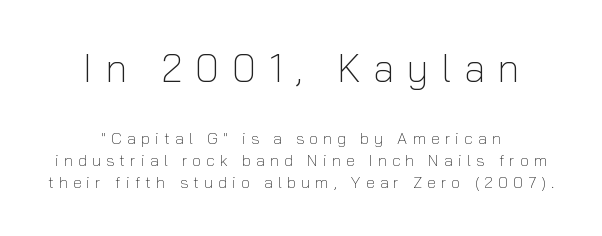
{"serif": "no", "italic": "no", "bold": "no", "weight": "light", "width": "normal", "stroke_contrast": "low", "x_height": "medium", "monospaced": "no", "underline": "no", "align": "center", "line_spacing": "normal", "line_spacing_ratio": 1.38, "letter_spacing": "wide", "letter_spacing_em": 0.32, "larger_block": "first", "size_ratio": 2.44, "glyph_px": 39}
